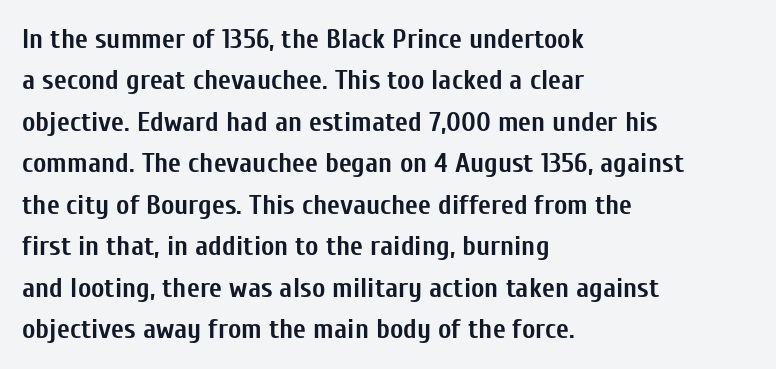
The vertical gap from one line to the next is medium. If you drew a ruler down the left edge, every line would touch it. You could call the tracking neutral — neither tight nor loose. Has an underline been added? It has not. No italicization has been applied; the sample stays upright.
